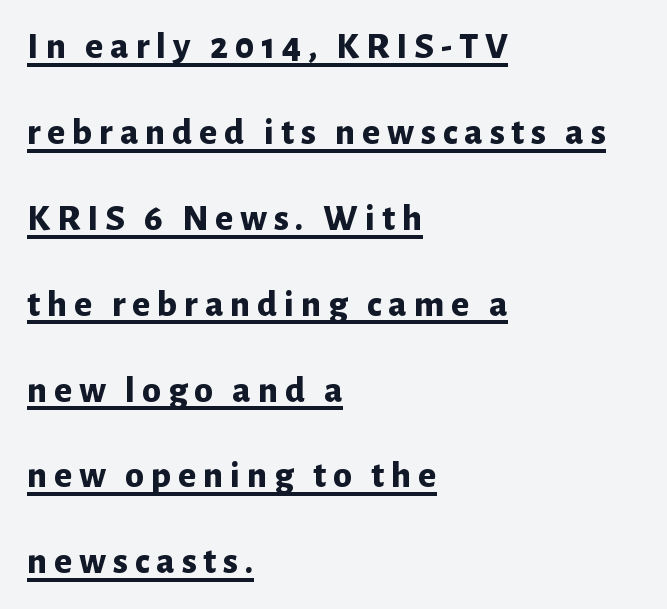
Q: Is the text bold? A: Yes.
Q: Is the text italic (slanted)? A: No, it is upright.
Q: Is the typeface a serif or a sans-serif typeface? A: Sans-serif.
Q: Is the text underlined? A: Yes.
Q: How is the paragraph aligned? A: Left-aligned.
Q: Is the spacing between lines tight, normal or loose? A: Loose.
Q: Width (condensed, normal, or wide)? A: Normal.
Q: Stroke contrast? A: Low.
Q: x-height? A: Medium.
Q: Monospaced? A: No.
